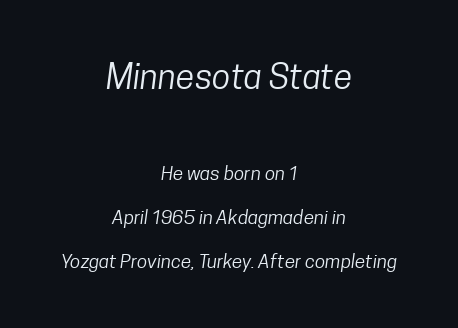
This is sans-serif lettering, the kind often seen on screens and signage. Airy leading. The emphasis by scale lands on block number one, above. The paragraph has two soft edges and a firm central axis.
